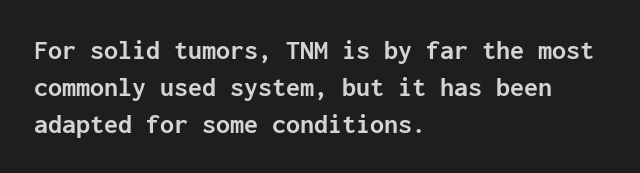
This rendering employs a face without finishing strokes, i.e., a sans-serif. Underline: absent. The ragged edge is on the right, which tells us the setting is flush left. Inter-character spacing is left at the font's built-in metrics. What's the leading like? Ordinary, nothing unusual.
